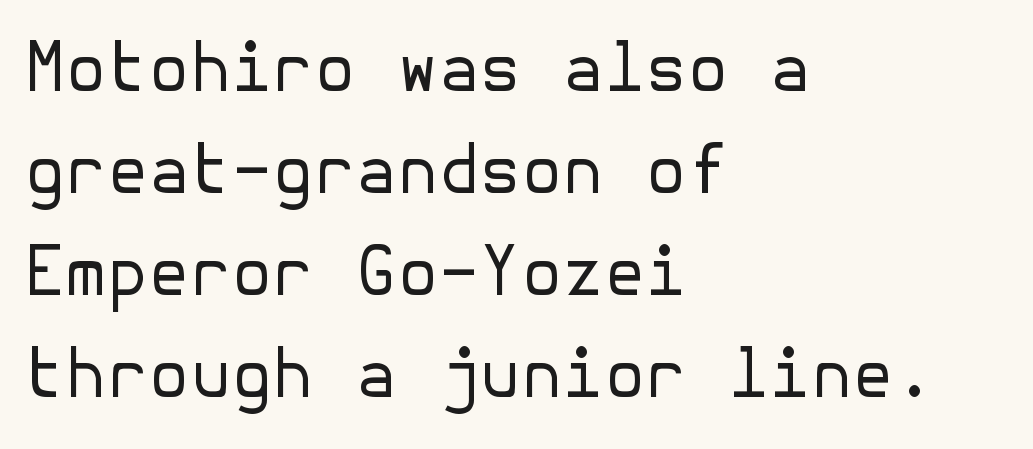
Q: Is the text bold? A: No.
Q: Is the text italic (slanted)? A: No, it is upright.
Q: Is the typeface a serif or a sans-serif typeface? A: Sans-serif.
Q: Is the text underlined? A: No.
Q: How is the paragraph aligned? A: Left-aligned.
Q: Is the spacing between letters normal or unusually wide? A: Normal.
Q: Is the spacing between lines tight, normal or loose? A: Normal.
Q: Width (condensed, normal, or wide)? A: Normal.
Q: Stroke contrast? A: Low.
Q: x-height? A: Medium.
